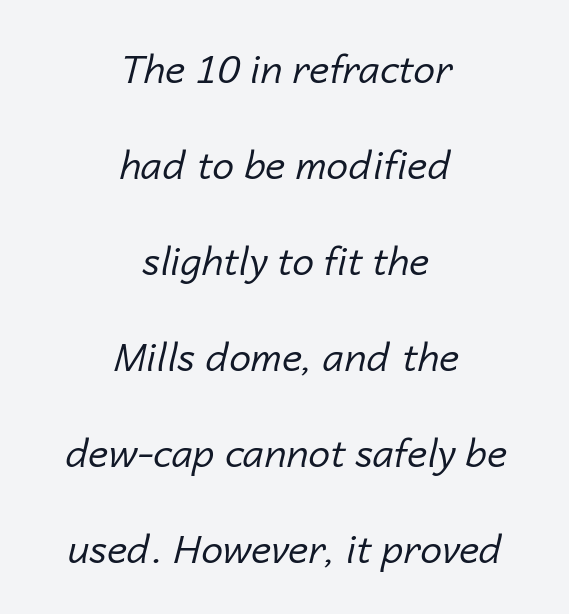
Short and long lines alike share a common midpoint. The zone under the glyphs is completely vacant. Standard letterfit; no display-style spreading of the glyphs. Think of a printed novel: that variable character pitch is what you see here. Is there much room between lines? Yes — plenty of vertical air separates them. The passage shown is not bold in any degree.
